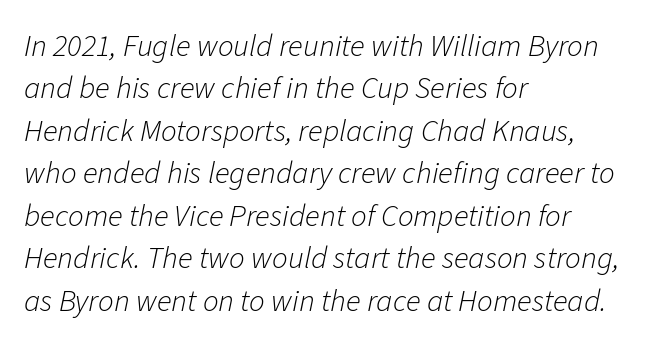
The image shows 31 px light type, italic (leaning right); set left-aligned, normal line spacing (1.37x), normal letter spacing, not underlined; low stroke contrast and a medium x-height.
